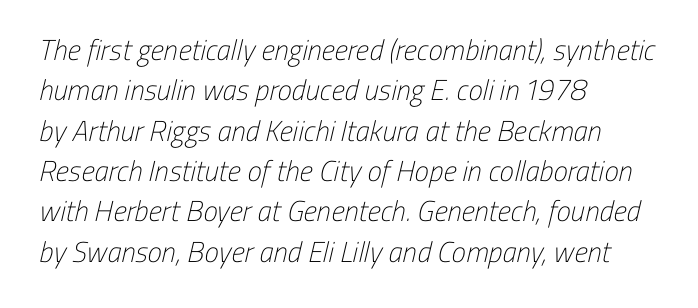
Q: Is the text bold? A: No.
Q: Is the typeface a serif or a sans-serif typeface? A: Sans-serif.
Q: Is the text underlined? A: No.
Q: How is the paragraph aligned? A: Left-aligned.
Q: Is the spacing between letters normal or unusually wide? A: Normal.
Q: Is the spacing between lines tight, normal or loose? A: Normal.
Q: Width (condensed, normal, or wide)? A: Condensed.
Q: Stroke contrast? A: Low.
Q: x-height? A: Medium.
Q: Monospaced? A: No.
